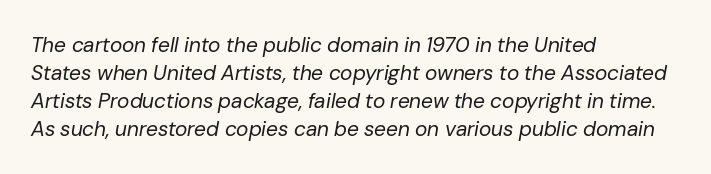
Q: Is the text bold? A: No.
Q: Is the text italic (slanted)? A: Yes, it leans right by about 10 degrees.
Q: Is the text underlined? A: No.
Q: How is the paragraph aligned? A: Left-aligned.
Q: Is the spacing between letters normal or unusually wide? A: Normal.
Q: Is the spacing between lines tight, normal or loose? A: Normal.
